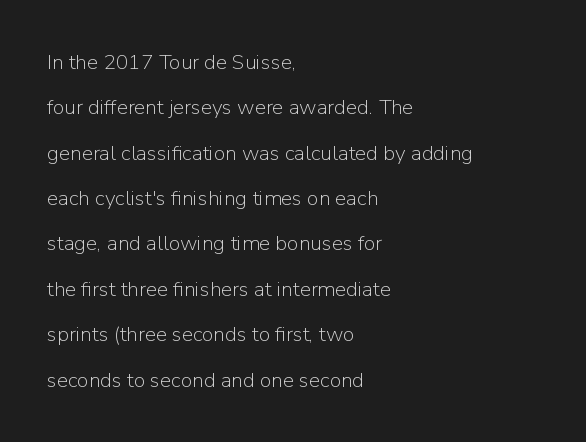
The image shows 21 px text type, upright; set left-aligned, loose line spacing (2.16x), normal letter spacing, not underlined.
